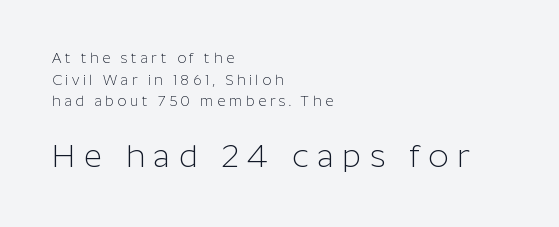
Q: Is the text bold? A: No.
Q: Is the text italic (slanted)? A: No, it is upright.
Q: Is the typeface a serif or a sans-serif typeface? A: Sans-serif.
Q: Is the text underlined? A: No.
Q: How is the paragraph aligned? A: Left-aligned.
Q: Is the spacing between letters normal or unusually wide? A: Unusually wide.
Q: Is the spacing between lines tight, normal or loose? A: Normal.
Q: Which block of text is set in a larger size, the first (top) or the second (bottom)? A: The second (bottom) one.
Q: Width (condensed, normal, or wide)? A: Normal.
Q: Stroke contrast? A: Low.
Q: x-height? A: Medium.
Q: Monospaced? A: No.
